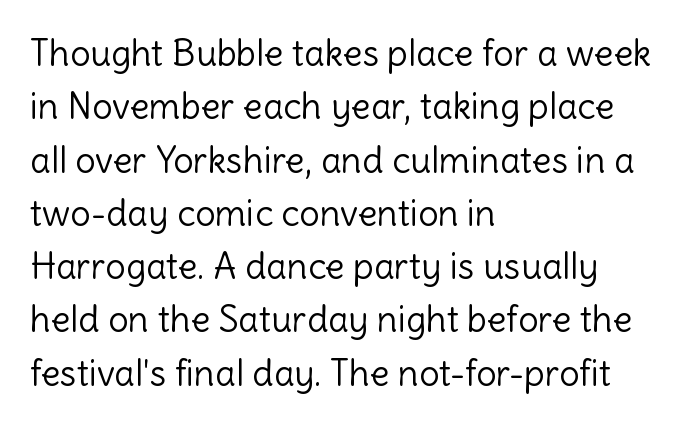
The designer went with a sans here, leaving each stem footless. This is roman type, the default non-slanted kind. A light-to-regular cut is what we see here. Alignment: flush left.
